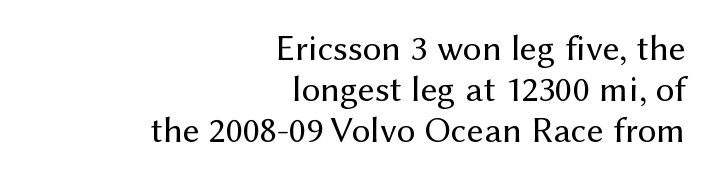
{"serif": "no", "italic": "no", "bold": "no", "weight": "regular", "width": "normal", "stroke_contrast": "medium", "x_height": "medium", "monospaced": "no", "underline": "no", "align": "right", "line_spacing": "tight", "line_spacing_ratio": 1.11, "letter_spacing": "normal", "letter_spacing_em": 0.0, "glyph_px": 37}
